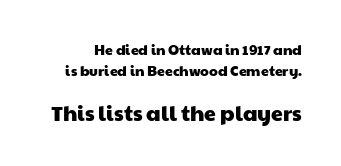
The strip under each line holds only bare page. What's the leading like? Ordinary, nothing unusual. Is the lower block the larger one? Yes — the lower block carries the bigger type. The horizontal fit of the characters is conventional and even.
